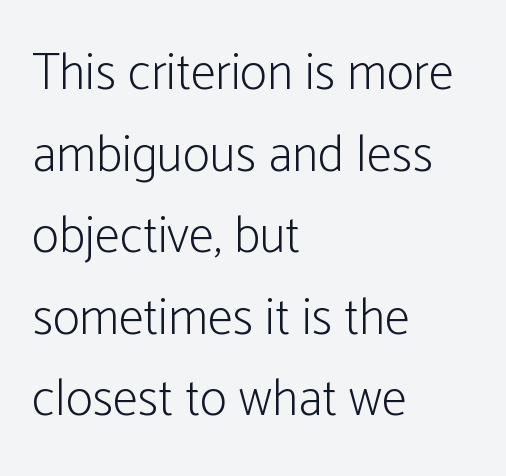
{"serif": "no", "italic": "no", "bold": "no", "weight": "light", "width": "condensed", "stroke_contrast": "low", "x_height": "medium", "monospaced": "no", "underline": "no", "align": "left", "line_spacing": "normal", "line_spacing_ratio": 1.6, "letter_spacing": "normal", "letter_spacing_em": 0.0, "glyph_px": 51}
